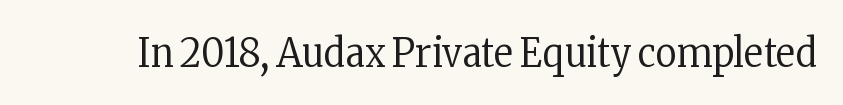
The image shows 41 px regular-weight, condensed serif type, upright; set normal letter spacing, not underlined; low stroke contrast and a medium x-height.
